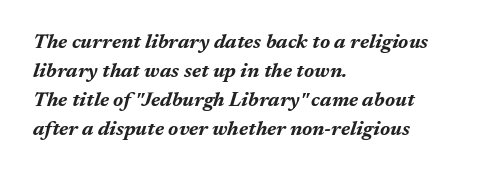
{"italic": "yes", "lean": "right", "slant_degrees": 17, "bold": "yes", "underline": "no", "align": "left", "line_spacing": "normal", "line_spacing_ratio": 1.45, "letter_spacing": "normal", "letter_spacing_em": 0.0, "glyph_px": 20}
